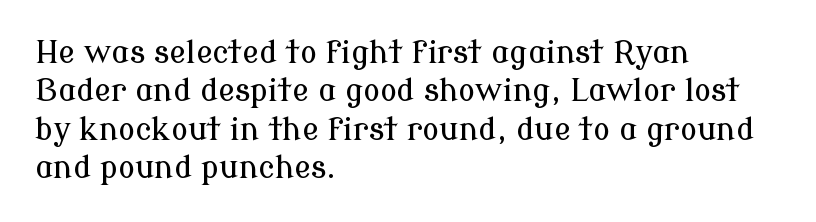
Q: Is the text italic (slanted)? A: No, it is upright.
Q: Is the typeface a serif or a sans-serif typeface? A: Serif.
Q: Is the text underlined? A: No.
Q: How is the paragraph aligned? A: Left-aligned.
Q: Is the spacing between letters normal or unusually wide? A: Normal.
Q: Width (condensed, normal, or wide)? A: Normal.
Q: Stroke contrast? A: Low.
Q: x-height? A: Medium.
Q: Monospaced? A: No.
